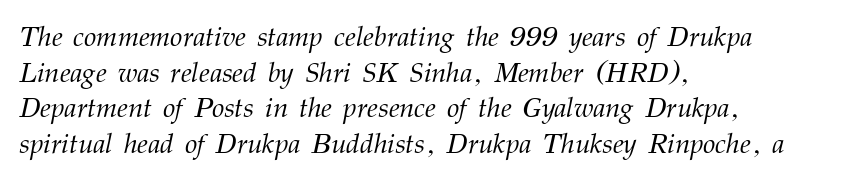
Q: Is the text bold? A: No.
Q: Is the text italic (slanted)? A: Yes, it leans right by about 12 degrees.
Q: Is the typeface a serif or a sans-serif typeface? A: Serif.
Q: Is the text underlined? A: No.
Q: How is the paragraph aligned? A: Left-aligned.
Q: Is the spacing between letters normal or unusually wide? A: Normal.
Q: Is the spacing between lines tight, normal or loose? A: Normal.
Q: Width (condensed, normal, or wide)? A: Normal.
Q: Stroke contrast? A: Medium.
Q: x-height? A: Medium.
Q: Monospaced? A: No.
